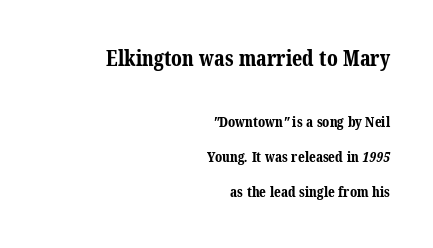
Q: Is the text bold? A: Yes.
Q: Is the text underlined? A: No.
Q: How is the paragraph aligned? A: Right-aligned.
Q: Is the spacing between letters normal or unusually wide? A: Normal.
Q: Is the spacing between lines tight, normal or loose? A: Loose.
Q: Which block of text is set in a larger size, the first (top) or the second (bottom)? A: The first (top) one.
